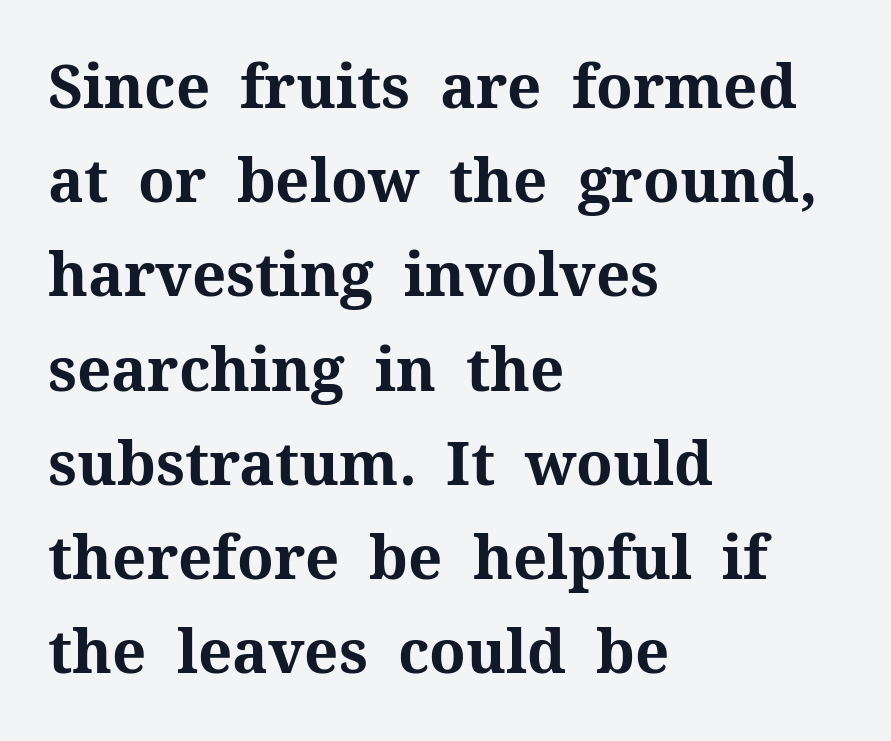
The image shows 60 px bold serif type, upright; set left-aligned, normal line spacing (1.57x), normal letter spacing, not underlined; medium stroke contrast and a medium x-height.
